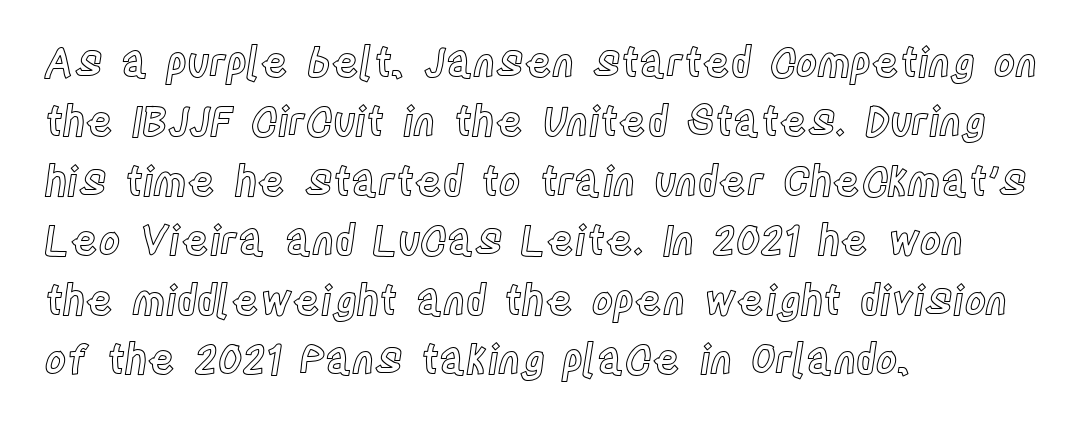
The image shows 41 px condensed type; set left-aligned, normal line spacing (1.45x), normal letter spacing, not underlined; a large x-height.
